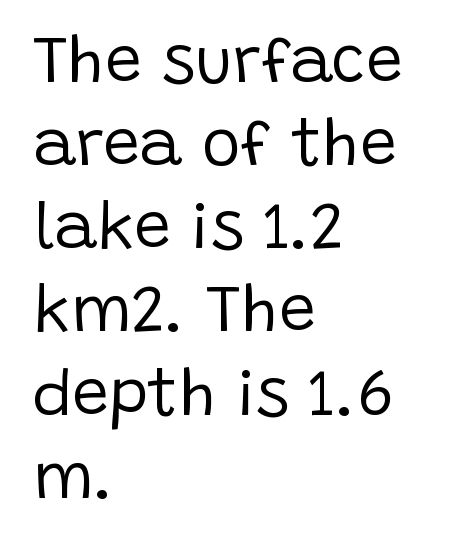
Q: Is the text bold? A: No.
Q: Is the text italic (slanted)? A: No, it is upright.
Q: Is the typeface a serif or a sans-serif typeface? A: Sans-serif.
Q: Is the text underlined? A: No.
Q: How is the paragraph aligned? A: Left-aligned.
Q: Is the spacing between letters normal or unusually wide? A: Normal.
Q: Is the spacing between lines tight, normal or loose? A: Normal.
Q: Width (condensed, normal, or wide)? A: Normal.
Q: Stroke contrast? A: Low.
Q: x-height? A: Large.
Q: Monospaced? A: No.
